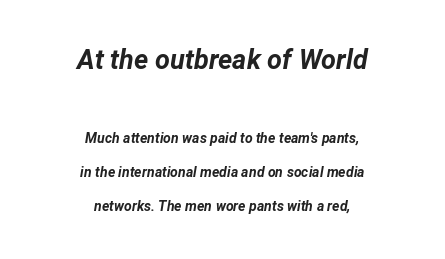
The image shows 27 px bold type, italic (leaning right); set centered, loose line spacing (2.43x), normal letter spacing, not underlined; the first (top) block is 1.93x larger.
